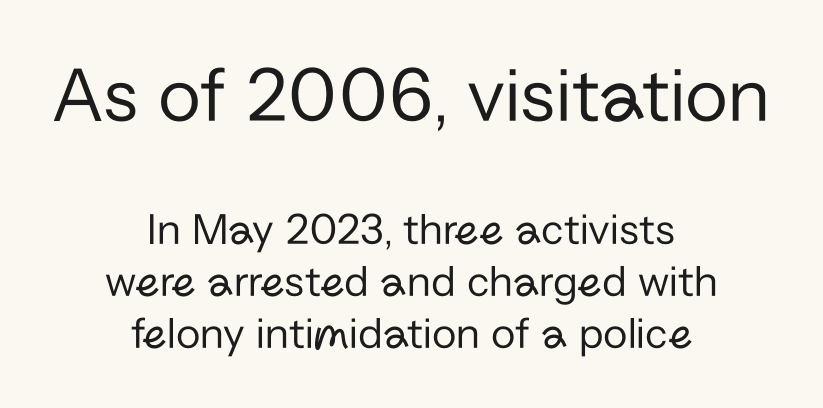
The image shows 79 px regular-weight sans-serif type, upright; set centered, tight line spacing (1.15x), normal letter spacing, not underlined; the first (top) block is 1.76x larger; low stroke contrast and a medium x-height.
